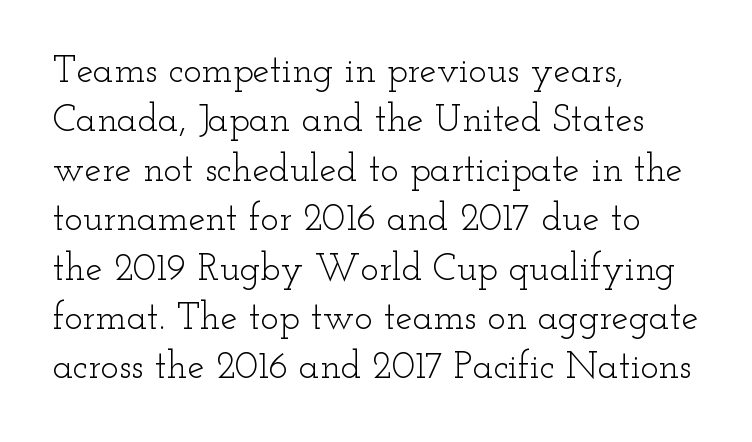
The typesetting does not lean heavy: it is not bold. The zone under the glyphs is completely vacant. Think of a printed novel: that variable character pitch is what you see here. No italicization has been applied; the sample stays upright. Does extra space separate the letters? No, they use regular spacing.
